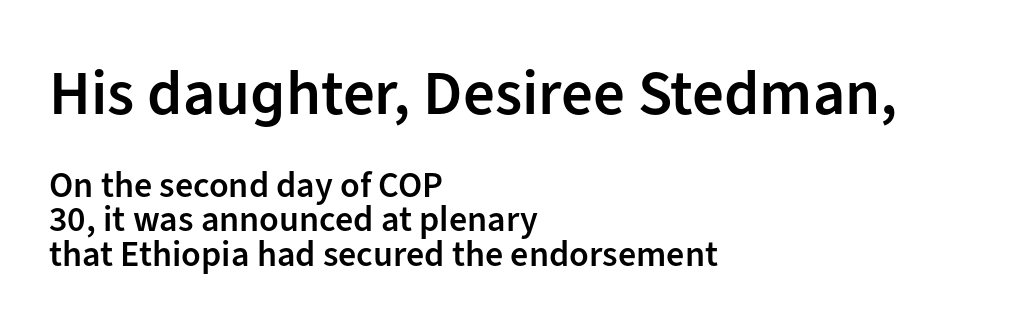
{"serif": "no", "italic": "no", "bold": "semi", "weight": "semibold", "width": "normal", "stroke_contrast": "low", "x_height": "medium", "monospaced": "no", "underline": "no", "align": "left", "line_spacing": "tight", "line_spacing_ratio": 0.96, "letter_spacing": "normal", "letter_spacing_em": 0.0, "larger_block": "first", "size_ratio": 1.75, "glyph_px": 63}
